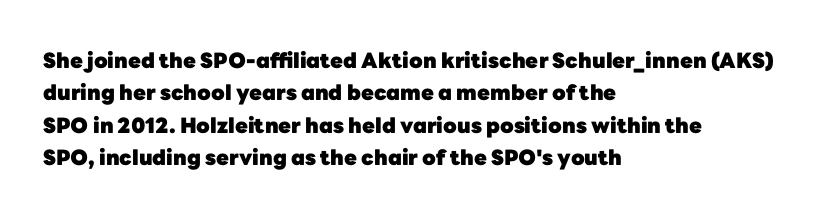
The image shows 21 px bold type, upright; set left-aligned, normal line spacing (1.54x), normal letter spacing, not underlined.
